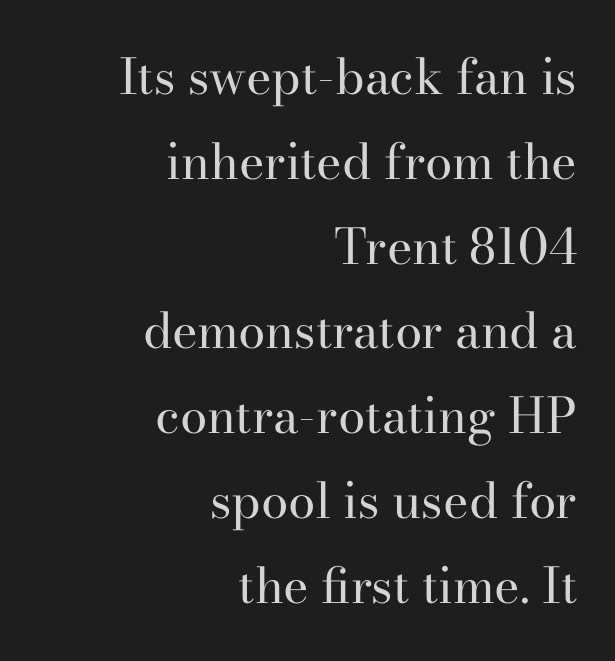
The image shows 49 px regular-weight serif type, upright; set right-aligned, line spacing 1.73x, normal letter spacing, not underlined; high stroke contrast and a small x-height.
